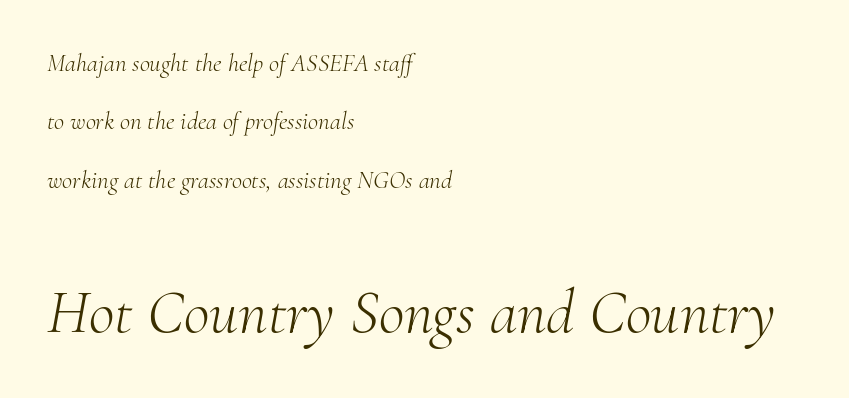
The image shows 63 px light serif type, italic (leaning right); set left-aligned, loose line spacing (2.34x), normal letter spacing, not underlined; the second (bottom) block is 2.52x larger; medium stroke contrast and a small x-height.
